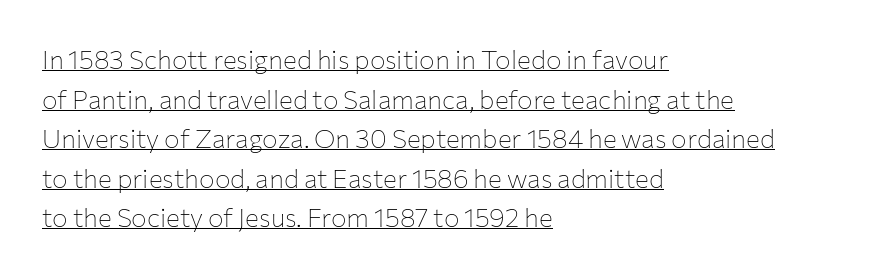
{"italic": "no", "bold": "no", "underline": "yes", "align": "left", "line_spacing": "normal", "line_spacing_ratio": 1.52, "letter_spacing": "normal", "letter_spacing_em": 0.0, "glyph_px": 26}
